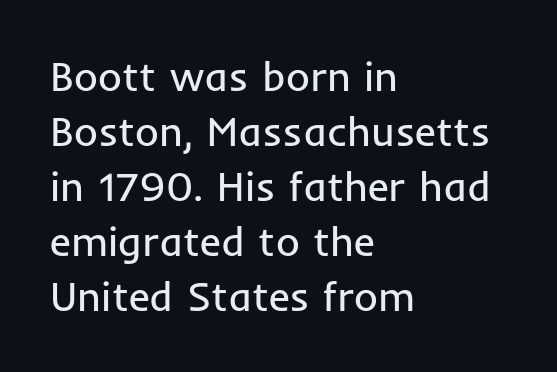
The image shows 41 px regular-weight sans-serif type, upright; set left-aligned, normal line spacing (1.34x), normal letter spacing, not underlined; low stroke contrast and a medium x-height.
